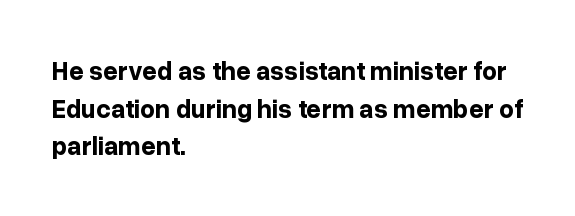
On the weight axis this lands at bold, roughly 700. Words float on clear page, feet unadorned. Interline gaps are of average width in this sample. The rendering keeps characters at their native spacing. In terms of posture, this sample is upright.
